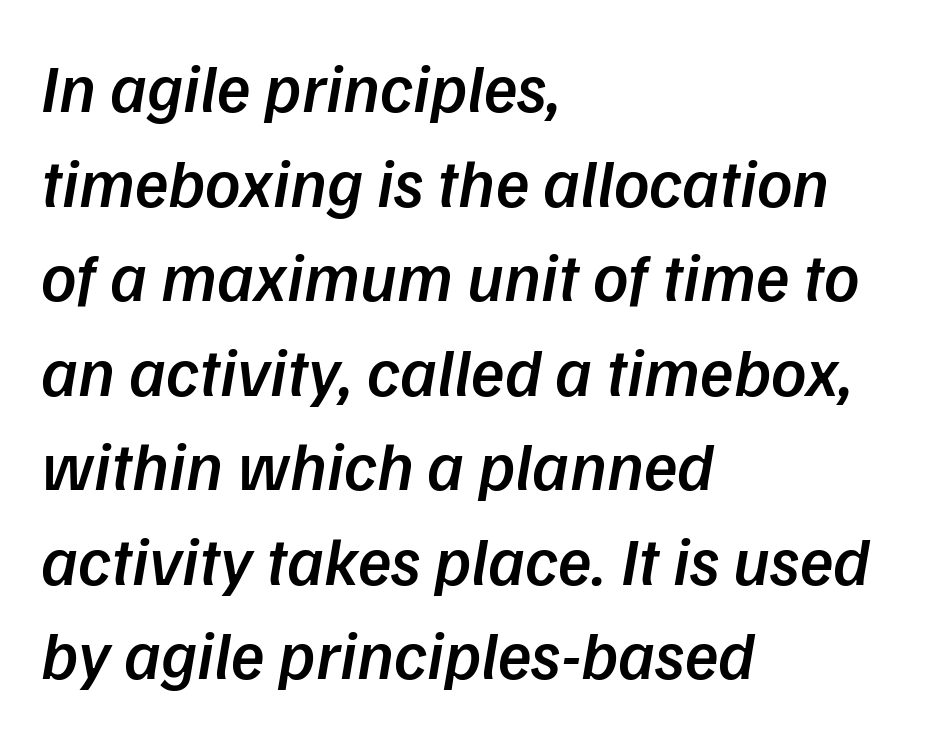
Notice how the passage keeps a crisp vertical edge on the left only. Proportional: the letters do not fall into vertical columns. Descenders hang freely into open space. Moderately thickened strokes mark this as semibold type. Horizontal bands of white between lines are of average thickness. The font's italic variant was chosen for this text.
